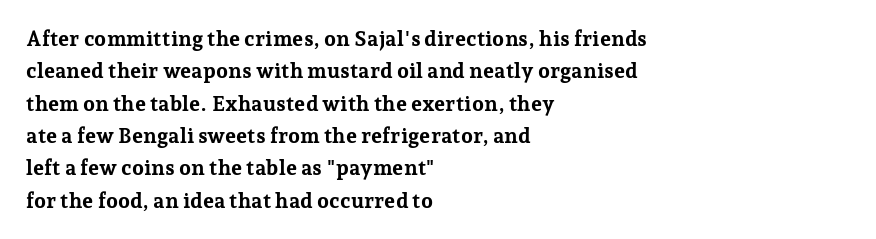
The image shows 21 px bold type, upright; set left-aligned, normal line spacing (1.54x), normal letter spacing, not underlined.
